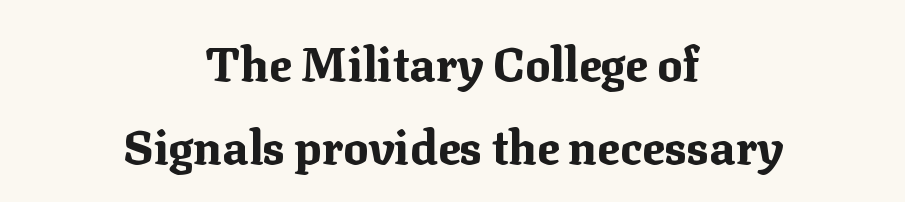
{"serif": "yes", "italic": "no", "bold": "yes", "weight": "bold", "width": "normal", "stroke_contrast": "medium", "x_height": "medium", "monospaced": "no", "underline": "no", "align": "center", "line_spacing_ratio": 1.76, "letter_spacing": "normal", "letter_spacing_em": 0.0, "glyph_px": 47}
